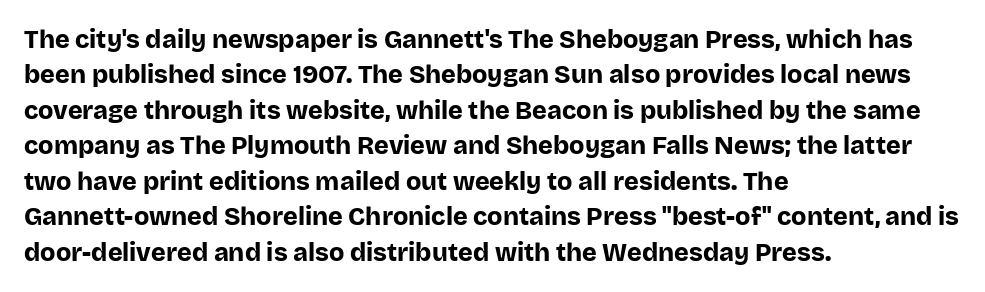
The image shows 25 px bold type, upright; set left-aligned, normal line spacing (1.42x), normal letter spacing, not underlined.
